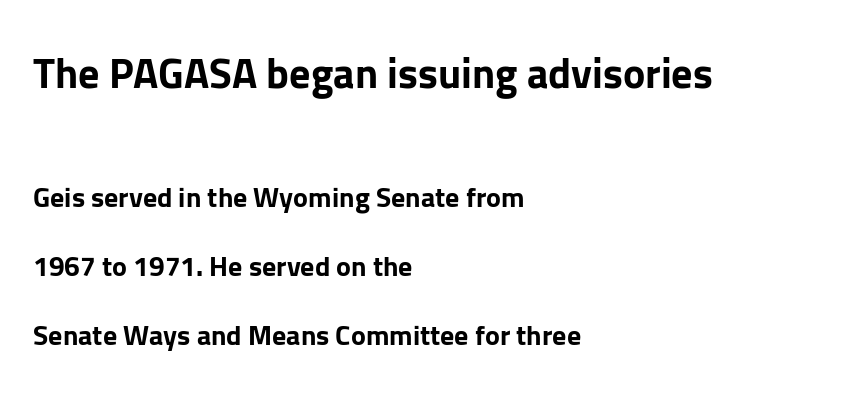
Q: Is the text bold? A: Yes.
Q: Is the text italic (slanted)? A: No, it is upright.
Q: Is the typeface a serif or a sans-serif typeface? A: Sans-serif.
Q: Is the text underlined? A: No.
Q: How is the paragraph aligned? A: Left-aligned.
Q: Is the spacing between letters normal or unusually wide? A: Normal.
Q: Is the spacing between lines tight, normal or loose? A: Loose.
Q: Which block of text is set in a larger size, the first (top) or the second (bottom)? A: The first (top) one.
Q: Width (condensed, normal, or wide)? A: Normal.
Q: Stroke contrast? A: Low.
Q: x-height? A: Medium.
Q: Monospaced? A: No.
